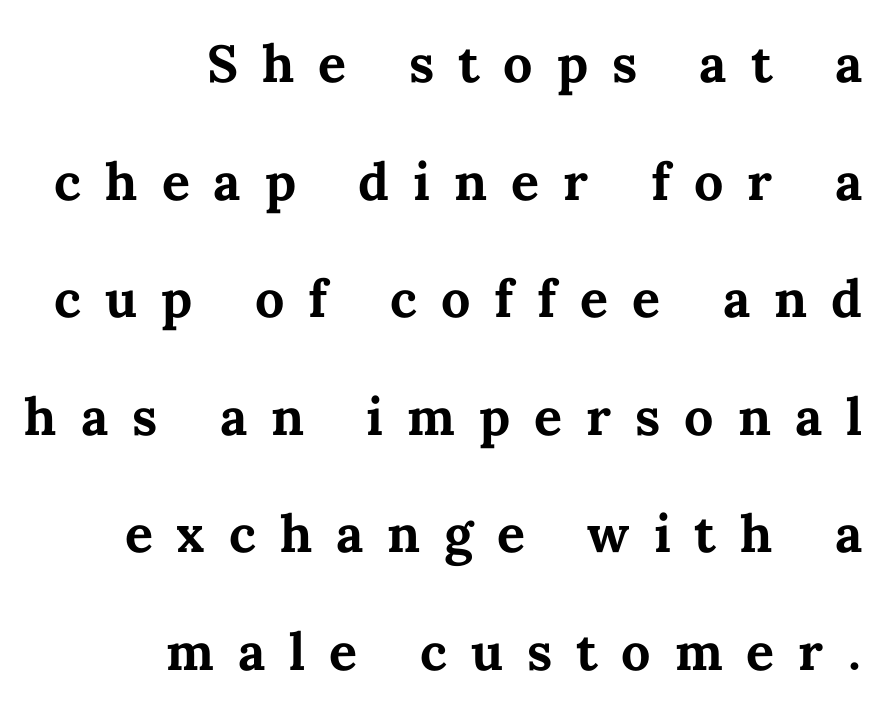
{"italic": "no", "bold": "yes", "weight": "bold", "width": "normal", "stroke_contrast": "medium", "x_height": "medium", "monospaced": "no", "underline": "no", "align": "right", "line_spacing": "loose", "line_spacing_ratio": 2.26, "letter_spacing": "wide", "letter_spacing_em": 0.46, "glyph_px": 52}
